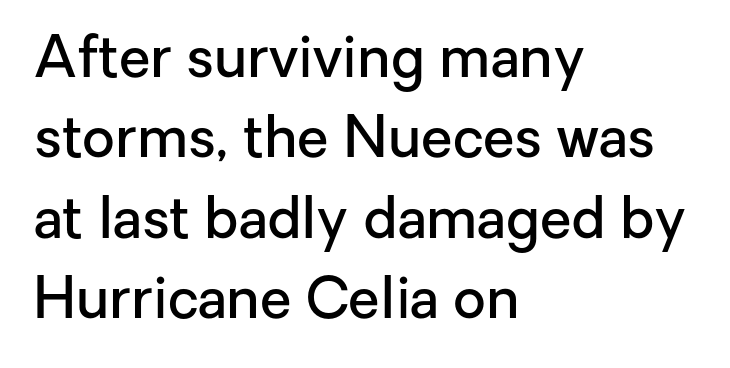
Decoration check: the copy has no underline. Classification — sans serif. The passage shown is semibold, sitting just below true bold. Varying glyph widths throughout — classic text-font behaviour. Notice how the stems are strictly vertical — no italics here.
